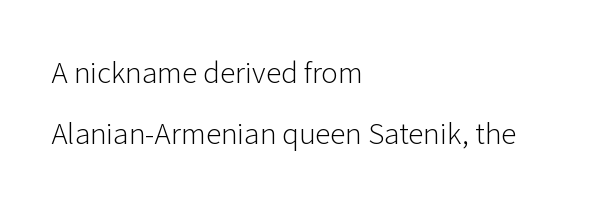
{"serif": "no", "italic": "no", "bold": "no", "weight": "light", "width": "normal", "stroke_contrast": "low", "x_height": "medium", "monospaced": "no", "underline": "no", "align": "left", "line_spacing": "loose", "line_spacing_ratio": 1.97, "letter_spacing": "normal", "letter_spacing_em": 0.0, "glyph_px": 31}
